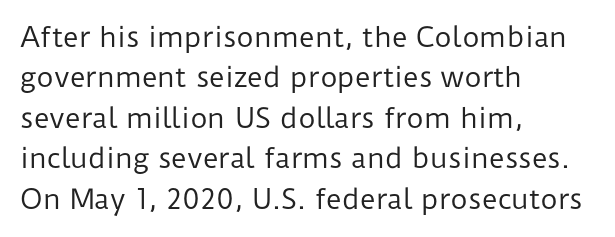
Q: Is the text bold? A: No.
Q: Is the text italic (slanted)? A: No, it is upright.
Q: Is the text underlined? A: No.
Q: How is the paragraph aligned? A: Left-aligned.
Q: Is the spacing between letters normal or unusually wide? A: Normal.
Q: Is the spacing between lines tight, normal or loose? A: Normal.
